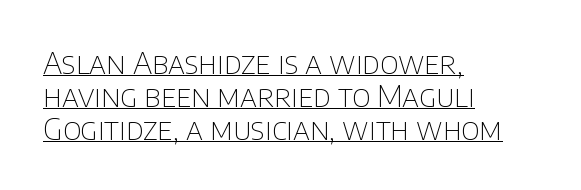
The letters advance in unequal steps, a hallmark of proportional type. Each line of the rendering has a horizontal stroke beneath the glyphs. Regarding leading, the lines here are crowded together. The rendering shows plain stroke endings on the letterforms — a sans-serif design.
